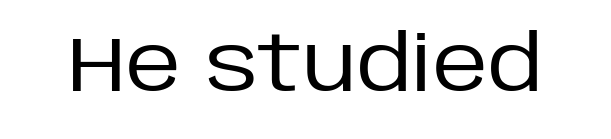
The image shows 77 px regular-weight sans-serif type, upright; set normal letter spacing, not underlined; low stroke contrast and a large x-height.
